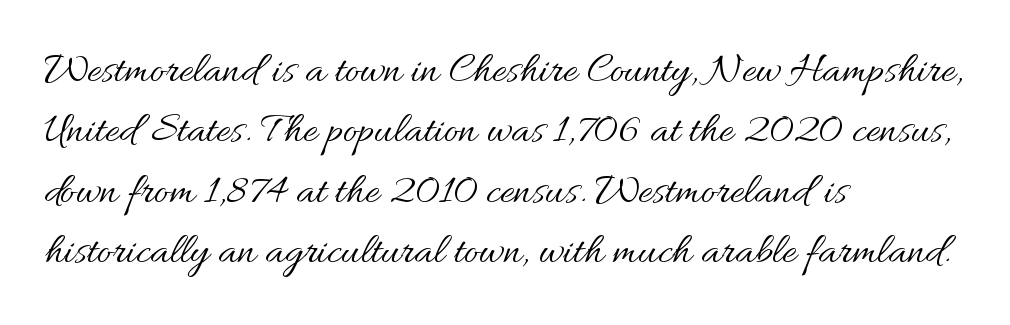
Q: Is the text bold? A: No.
Q: Is the text italic (slanted)? A: Yes.
Q: Is the text underlined? A: No.
Q: How is the paragraph aligned? A: Left-aligned.
Q: Is the spacing between letters normal or unusually wide? A: Normal.
Q: Is the spacing between lines tight, normal or loose? A: Normal.
Q: Width (condensed, normal, or wide)? A: Normal.
Q: Stroke contrast? A: Medium.
Q: x-height? A: Small.
Q: Monospaced? A: No.
